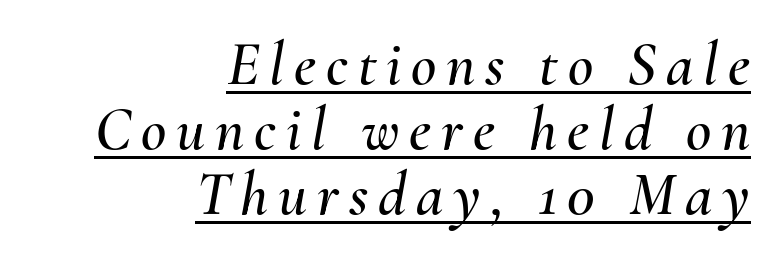
{"italic": "yes", "lean": "right", "slant_degrees": 10, "width": "normal", "stroke_contrast": "medium", "x_height": "small", "monospaced": "no", "underline": "yes", "align": "right", "line_spacing": "tight", "line_spacing_ratio": 1.05, "glyph_px": 62}
